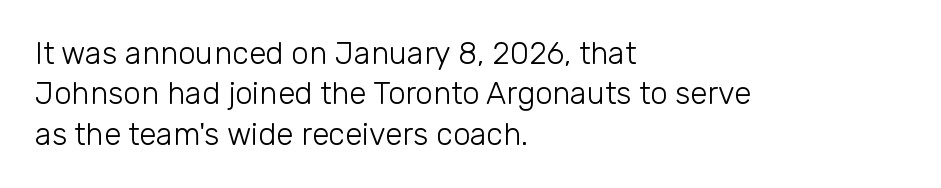
The image shows 31 px light sans-serif type, upright; set left-aligned, normal line spacing (1.3x), normal letter spacing, not underlined; low stroke contrast and a medium x-height.
